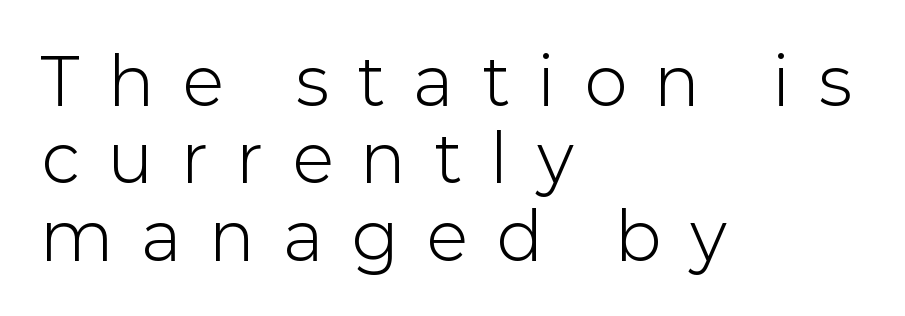
Type without underlining. You can tell from the bare stems that sans-serif type was used. The gaps between neighbouring characters are conspicuously large. A typesetter would call this proportional, since set widths differ per character. This is roman type, the default non-slanted kind.
